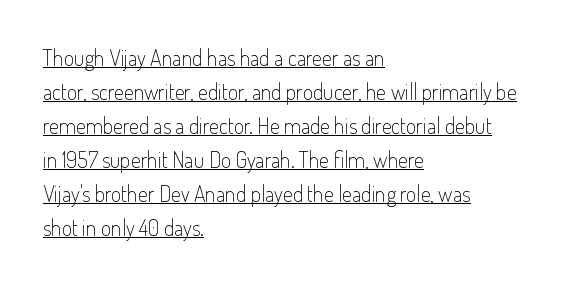
{"italic": "no", "bold": "no", "underline": "yes", "align": "left", "line_spacing": "normal", "line_spacing_ratio": 1.55, "letter_spacing": "normal", "letter_spacing_em": 0.0, "glyph_px": 22}
